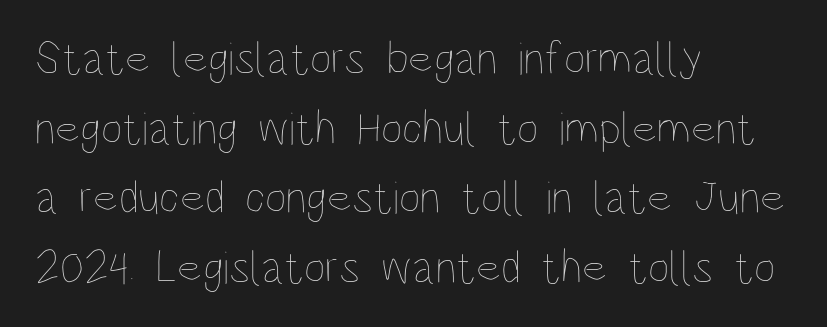
The image shows 47 px thin, condensed type, upright; set left-aligned, normal line spacing (1.48x), normal letter spacing, not underlined; low stroke contrast and a large x-height.
